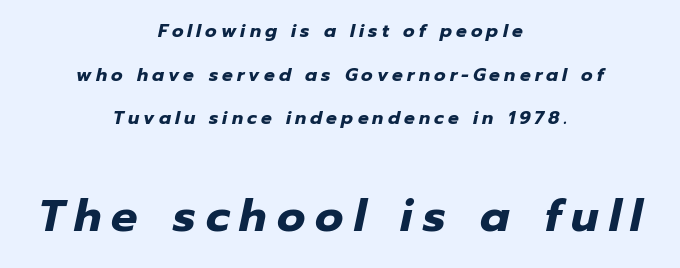
Q: Is the text bold? A: Yes.
Q: Is the text italic (slanted)? A: Yes, it leans right by about 12 degrees.
Q: Is the text underlined? A: No.
Q: How is the paragraph aligned? A: Centered.
Q: Is the spacing between letters normal or unusually wide? A: Unusually wide.
Q: Is the spacing between lines tight, normal or loose? A: Loose.
Q: Which block of text is set in a larger size, the first (top) or the second (bottom)? A: The second (bottom) one.
Q: Width (condensed, normal, or wide)? A: Normal.
Q: Stroke contrast? A: Low.
Q: x-height? A: Medium.
Q: Monospaced? A: No.
